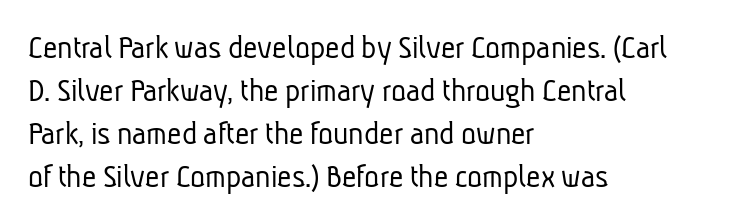
Q: Is the text bold? A: No.
Q: Is the typeface a serif or a sans-serif typeface? A: Sans-serif.
Q: Is the text underlined? A: No.
Q: How is the paragraph aligned? A: Left-aligned.
Q: Is the spacing between letters normal or unusually wide? A: Normal.
Q: Width (condensed, normal, or wide)? A: Condensed.
Q: Stroke contrast? A: Low.
Q: x-height? A: Medium.
Q: Monospaced? A: No.
